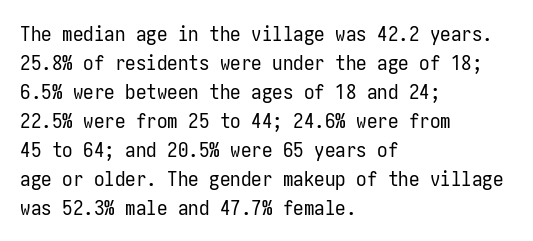
Letters rest on an invisible, unmarked baseline. Heaviness? Minimal to ordinary, like unemphasized prose. The rendering anchors every line to the left-hand side. The line-height multiplier appears to be the usual default.
